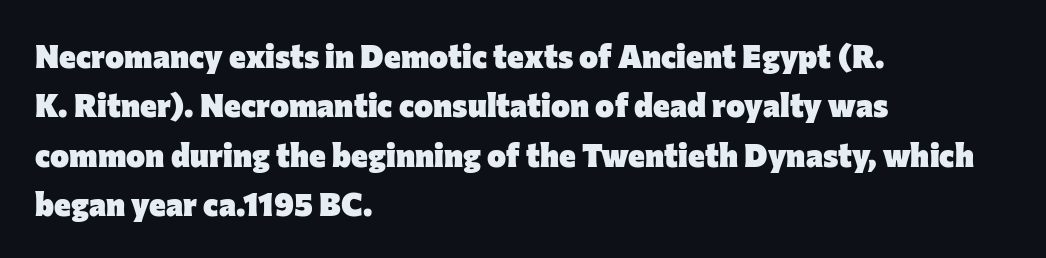
The image shows 32 px heavy sans-serif type, upright; set left-aligned, normal line spacing (1.54x), normal letter spacing, not underlined; low stroke contrast and a medium x-height.
